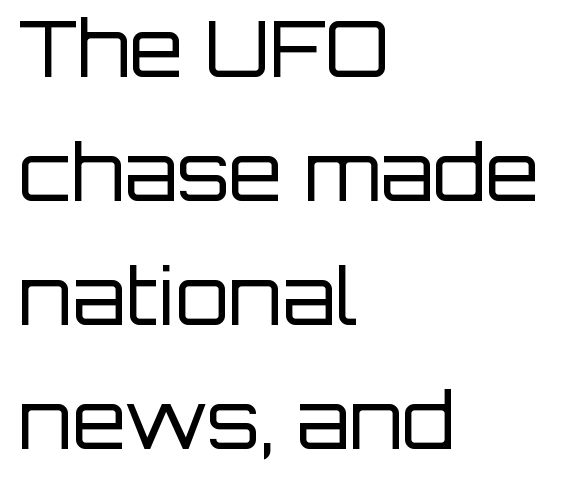
Q: Is the text bold? A: No.
Q: Is the text italic (slanted)? A: No, it is upright.
Q: Is the typeface a serif or a sans-serif typeface? A: Sans-serif.
Q: Is the text underlined? A: No.
Q: How is the paragraph aligned? A: Left-aligned.
Q: Is the spacing between letters normal or unusually wide? A: Normal.
Q: Is the spacing between lines tight, normal or loose? A: Normal.
Q: Width (condensed, normal, or wide)? A: Normal.
Q: Stroke contrast? A: Low.
Q: x-height? A: Large.
Q: Monospaced? A: No.
